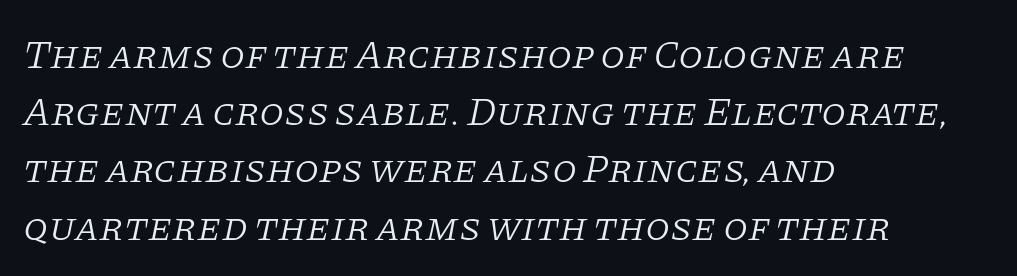
{"serif": "yes", "italic": "yes", "lean": "right", "slant_degrees": 11, "bold": "no", "weight": "light", "width": "normal", "stroke_contrast": "low", "x_height": "large", "monospaced": "no", "underline": "no", "align": "left", "line_spacing": "normal", "line_spacing_ratio": 1.43, "letter_spacing": "normal", "letter_spacing_em": 0.0, "glyph_px": 40}
